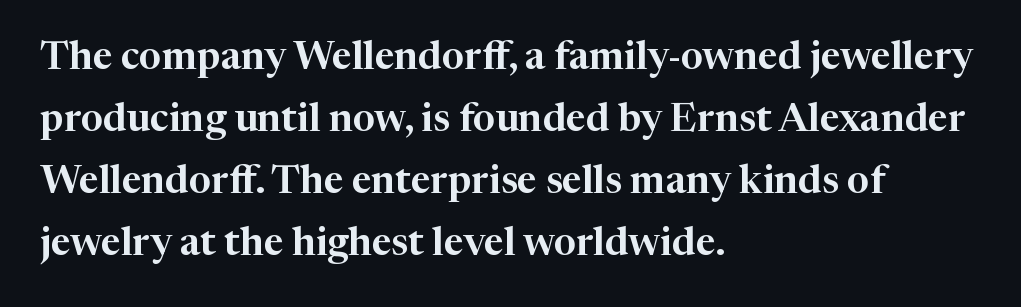
{"serif": "yes", "italic": "no", "width": "normal", "stroke_contrast": "high", "x_height": "medium", "monospaced": "no", "underline": "no", "align": "left", "line_spacing": "normal", "line_spacing_ratio": 1.59, "letter_spacing": "normal", "letter_spacing_em": 0.0, "glyph_px": 39}
